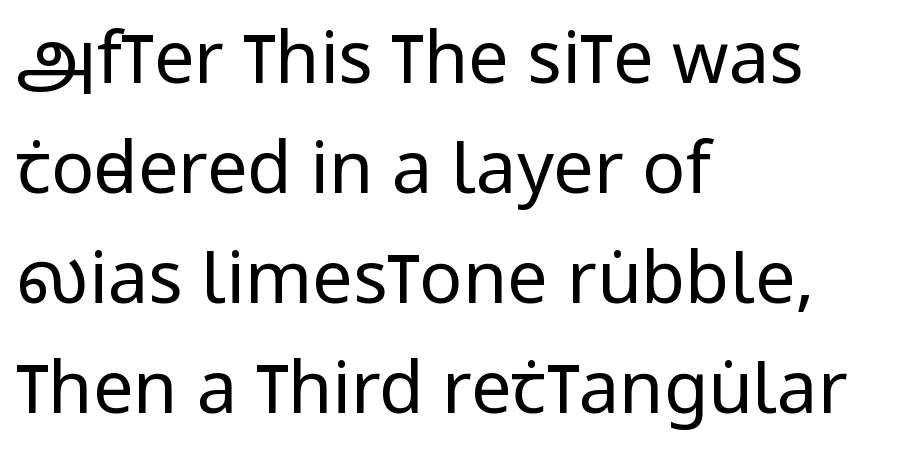
The image shows 72 px regular-weight, condensed sans-serif type, upright; set left-aligned, normal line spacing (1.53x), normal letter spacing, not underlined; low stroke contrast and a large x-height.
